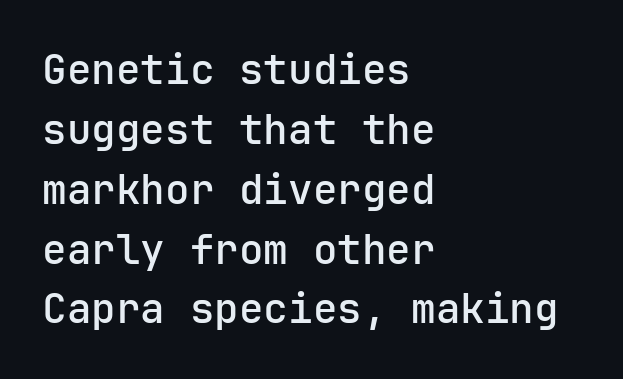
Layout note: lines flush left. Here the glyphs are tracked normally, forming tight word shapes. Every character sits straight up, as roman type does. The font is running at a semibold setting, under full bold.
